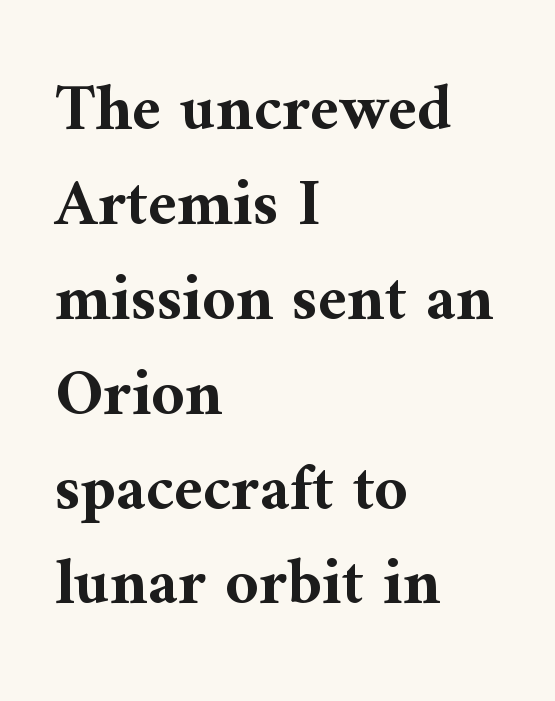
Q: Is the text bold? A: Yes.
Q: Is the text italic (slanted)? A: No, it is upright.
Q: Is the typeface a serif or a sans-serif typeface? A: Serif.
Q: Is the text underlined? A: No.
Q: How is the paragraph aligned? A: Left-aligned.
Q: Is the spacing between letters normal or unusually wide? A: Normal.
Q: Is the spacing between lines tight, normal or loose? A: Normal.
Q: Width (condensed, normal, or wide)? A: Normal.
Q: Stroke contrast? A: Medium.
Q: x-height? A: Medium.
Q: Monospaced? A: No.
